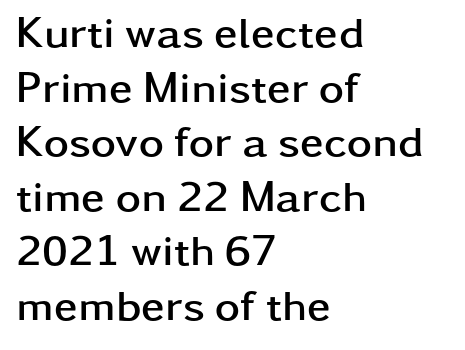
The image shows 43 px semibold, wide sans-serif type, upright; set left-aligned, normal line spacing (1.27x), normal letter spacing, not underlined; low stroke contrast and a medium x-height.
